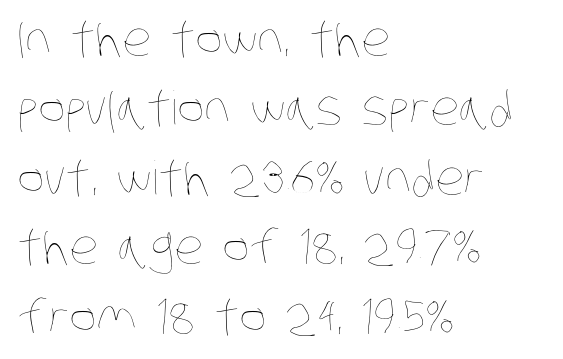
Check under the words: just untouched page. Vertical spacing — default. The text block is weighted toward the left margin, trailing off unevenly rightward. A typesetter would call this proportional, since set widths differ per character.
